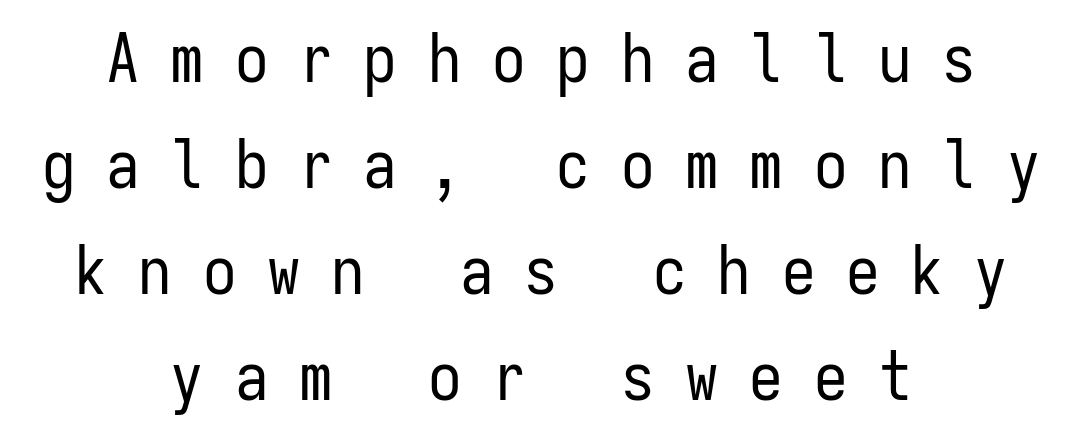
What kind of face is this? One without serifs — a sans. In terms of posture, this sample is upright. Vertically, the passage feels balanced, rows spaced as you'd expect. A bare baseline throughout the passage.
